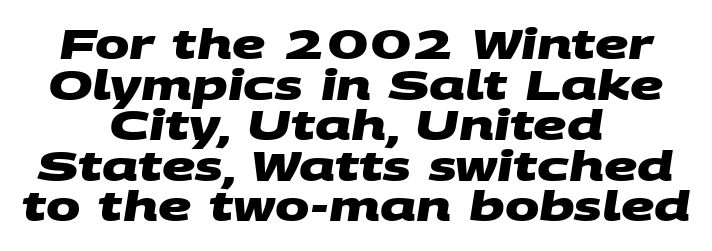
The image shows 41 px heavy, wide sans-serif type; set centered, tight line spacing (0.99x), normal letter spacing, not underlined; medium stroke contrast and a large x-height.
